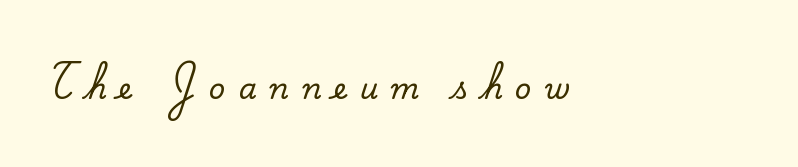
Serifs: yes, visible at the terminals of the letterforms. Tracking value appears strongly positive — letters spread wide. Spacing verdict: proportional, widths tailored to each character. The paragraph has a hard left edge and a soft right edge.
